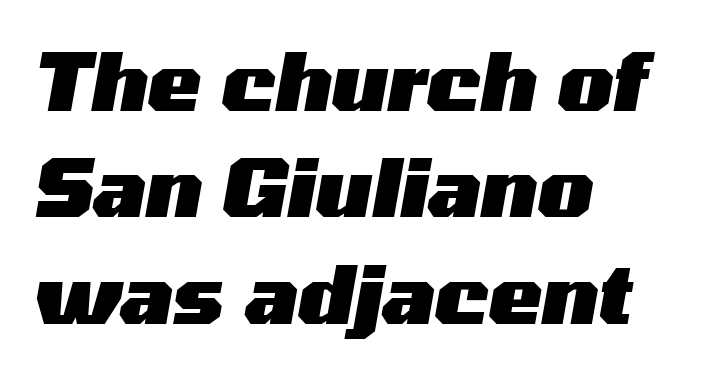
The image shows 80 px heavy, wide type, italic (leaning right); set left-aligned, normal line spacing (1.33x), normal letter spacing, not underlined; medium stroke contrast and a medium x-height.
